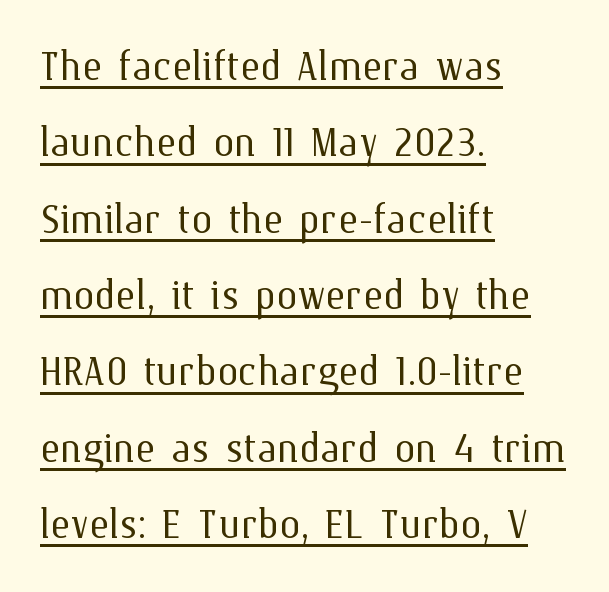
The horizontal fit of the characters is conventional and even. A typographer would call this underscored text. Nope, not italic — everything's standing straight. The characters are drawn with everyday or finer stroke widths.
